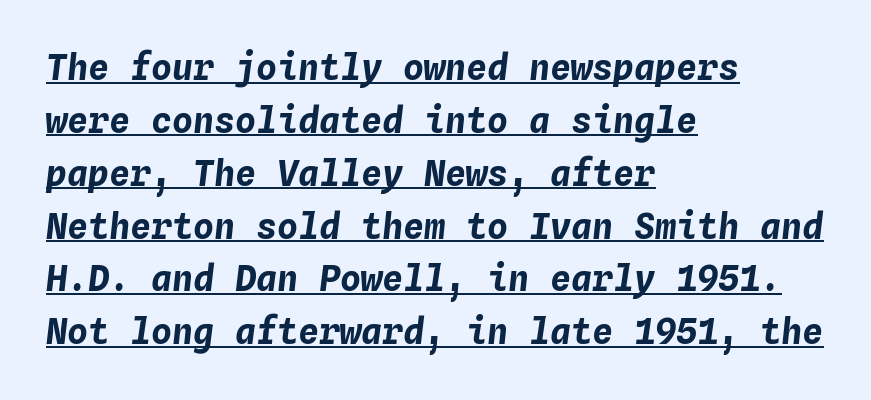
The image shows 35 px bold type, italic (leaning right), monospaced; set left-aligned, normal line spacing (1.51x), normal letter spacing, underlined; low stroke contrast and a medium x-height.
